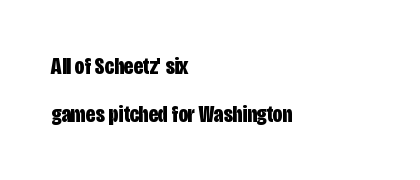
{"italic": "no", "bold": "yes", "underline": "no", "align": "left", "line_spacing": "loose", "line_spacing_ratio": 1.99, "letter_spacing": "normal", "letter_spacing_em": 0.0, "glyph_px": 24}
